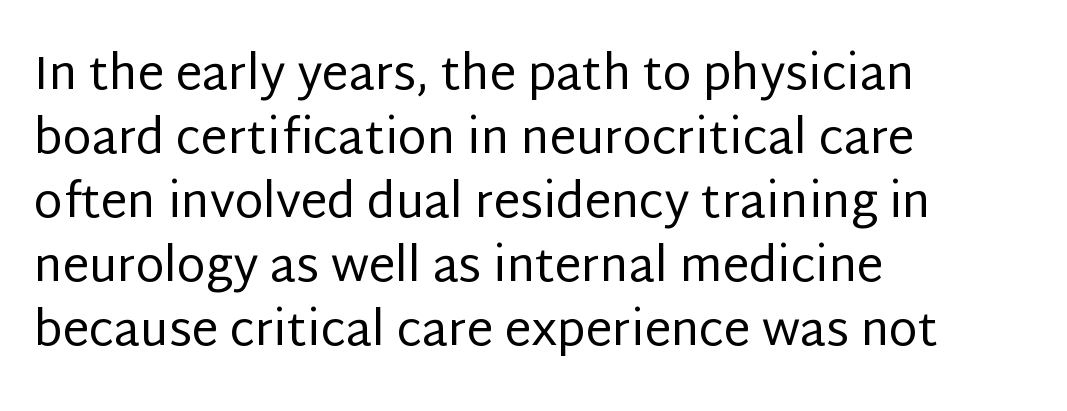
{"serif": "no", "italic": "no", "bold": "no", "weight": "regular", "width": "normal", "stroke_contrast": "low", "x_height": "large", "monospaced": "no", "underline": "no", "align": "left", "line_spacing": "normal", "line_spacing_ratio": 1.36, "letter_spacing": "normal", "letter_spacing_em": 0.0, "glyph_px": 47}
